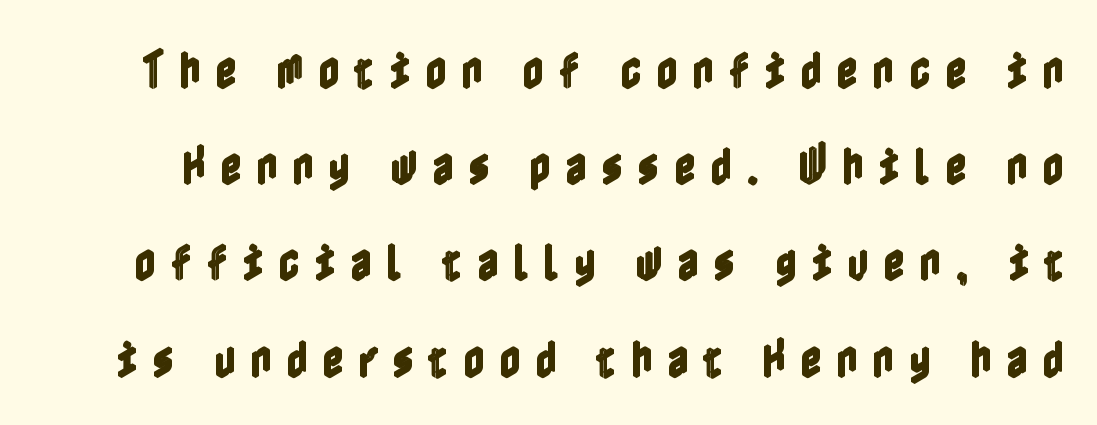
{"italic": "no", "width": "condensed", "x_height": "medium", "underline": "no", "line_spacing": "loose", "line_spacing_ratio": 2.29, "letter_spacing": "wide", "letter_spacing_em": 0.34, "glyph_px": 42}
